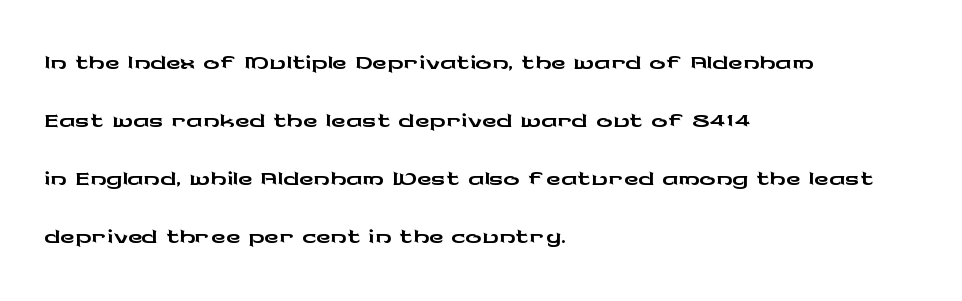
{"serif": "no", "italic": "no", "width": "wide", "stroke_contrast": "low", "x_height": "medium", "monospaced": "no", "underline": "no", "align": "left", "line_spacing": "normal", "line_spacing_ratio": 1.45, "letter_spacing": "normal", "letter_spacing_em": 0.0, "glyph_px": 40}
